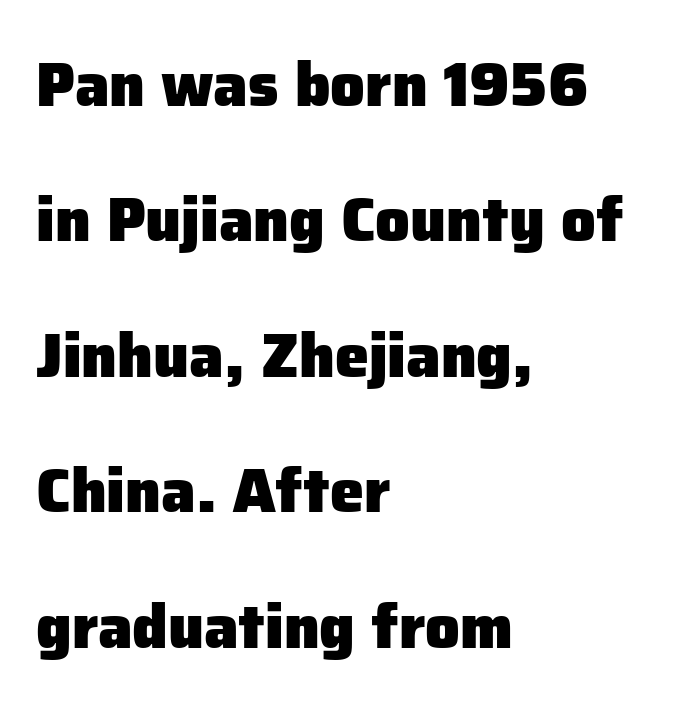
Q: Is the text bold? A: Yes.
Q: Is the text italic (slanted)? A: No, it is upright.
Q: Is the typeface a serif or a sans-serif typeface? A: Sans-serif.
Q: Is the text underlined? A: No.
Q: How is the paragraph aligned? A: Left-aligned.
Q: Is the spacing between letters normal or unusually wide? A: Normal.
Q: Is the spacing between lines tight, normal or loose? A: Loose.
Q: Width (condensed, normal, or wide)? A: Normal.
Q: Stroke contrast? A: Low.
Q: x-height? A: Medium.
Q: Monospaced? A: No.
